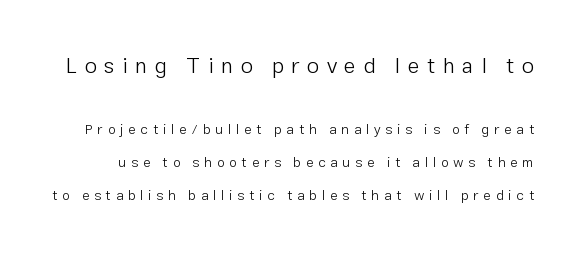
{"italic": "no", "bold": "no", "underline": "no", "line_spacing": "loose", "line_spacing_ratio": 2.36, "letter_spacing": "wide", "letter_spacing_em": 0.34, "larger_block": "first", "size_ratio": 1.57, "glyph_px": 22}
